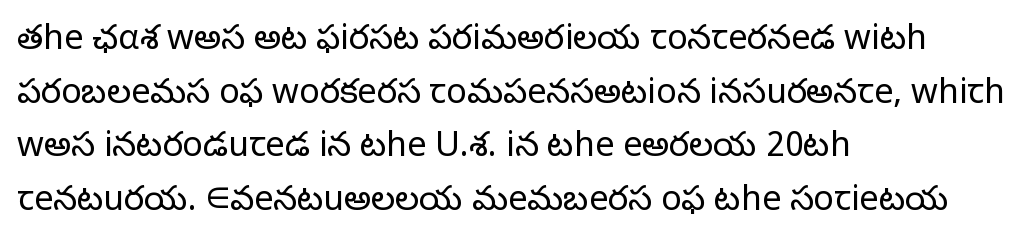
Lines of text with bare space underneath. The lettering holds an erect, upright posture throughout. A typesetter would label this face a sans. Caption: standard tracking, unaltered.
